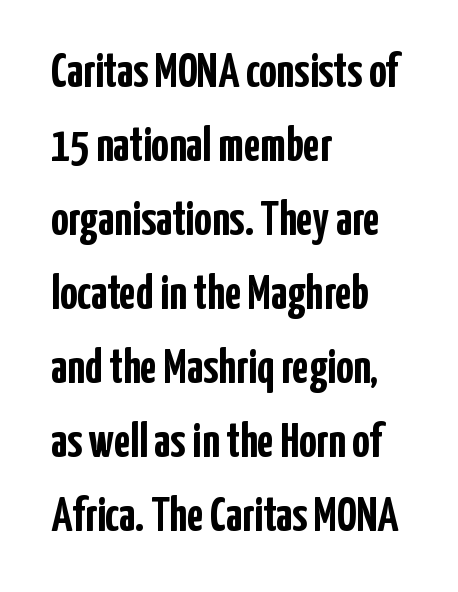
The image shows 48 px semibold, condensed sans-serif type, upright; set left-aligned, normal line spacing (1.54x), normal letter spacing, not underlined; low stroke contrast and a medium x-height.
